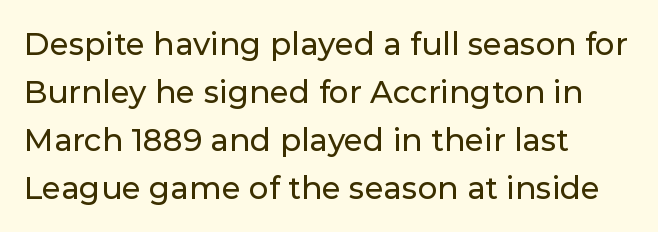
{"serif": "no", "italic": "no", "width": "normal", "stroke_contrast": "low", "x_height": "medium", "monospaced": "no", "underline": "no", "align": "left", "line_spacing": "normal", "line_spacing_ratio": 1.55, "letter_spacing": "normal", "letter_spacing_em": 0.0, "glyph_px": 31}
